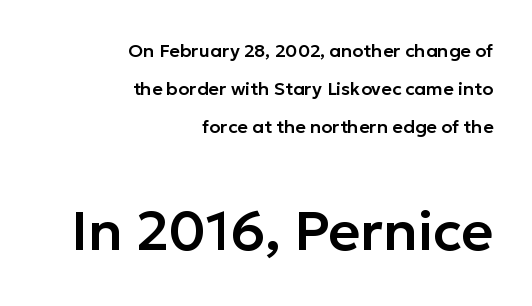
The image shows 55 px sans-serif type, upright; set right-aligned, loose line spacing (2.1x), normal letter spacing, not underlined; the second (bottom) block is 3.06x larger; low stroke contrast and a medium x-height.
